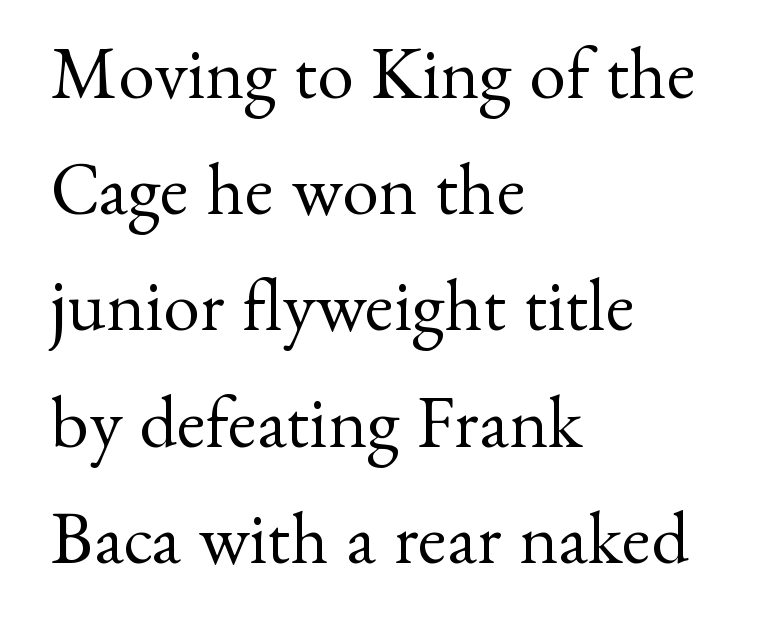
Q: Is the text bold? A: No.
Q: Is the text italic (slanted)? A: No, it is upright.
Q: Is the typeface a serif or a sans-serif typeface? A: Serif.
Q: Is the text underlined? A: No.
Q: How is the paragraph aligned? A: Left-aligned.
Q: Is the spacing between letters normal or unusually wide? A: Normal.
Q: Is the spacing between lines tight, normal or loose? A: Normal.
Q: Width (condensed, normal, or wide)? A: Normal.
Q: Stroke contrast? A: Medium.
Q: x-height? A: Small.
Q: Monospaced? A: No.
